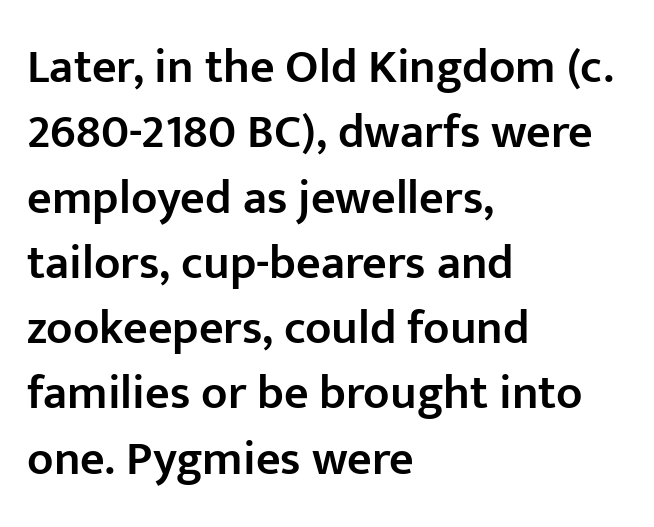
The image shows 48 px semibold sans-serif type, upright; set left-aligned, normal line spacing (1.36x), normal letter spacing, not underlined; low stroke contrast and a medium x-height.
